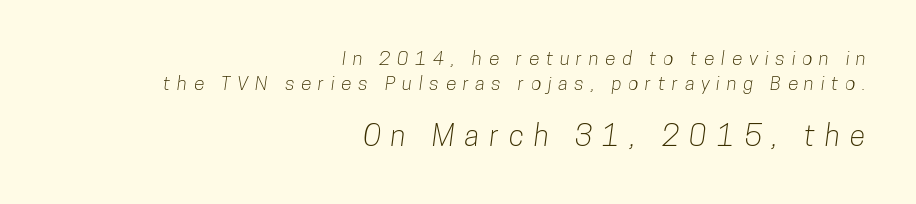
Q: Is the typeface a serif or a sans-serif typeface? A: Sans-serif.
Q: Is the text underlined? A: No.
Q: How is the paragraph aligned? A: Right-aligned.
Q: Is the spacing between letters normal or unusually wide? A: Unusually wide.
Q: Is the spacing between lines tight, normal or loose? A: Normal.
Q: Which block of text is set in a larger size, the first (top) or the second (bottom)? A: The second (bottom) one.
Q: Width (condensed, normal, or wide)? A: Condensed.
Q: Stroke contrast? A: Low.
Q: x-height? A: Medium.
Q: Monospaced? A: No.
